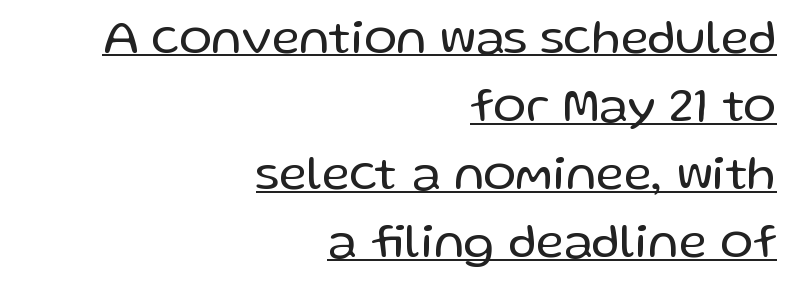
The block of text has a typical density, with ordinary space between rows. The typography opts for an upright posture over an oblique one. This reads as an unemphasized weight, regular at the heaviest. Notice how the passage keeps a crisp vertical edge on the right only. Words appear dense and cohesive because spacing is normal. I'd call this a sans setting — the letters go barefoot.
